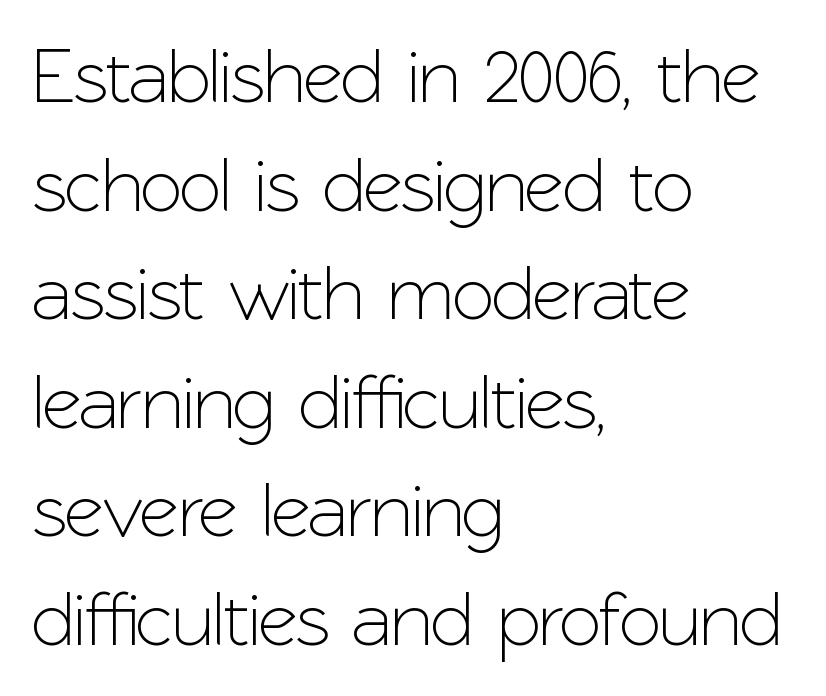
{"serif": "no", "italic": "no", "width": "normal", "stroke_contrast": "low", "x_height": "medium", "monospaced": "no", "underline": "no", "align": "left", "line_spacing": "normal", "line_spacing_ratio": 1.41, "letter_spacing": "normal", "letter_spacing_em": 0.0, "glyph_px": 77}
